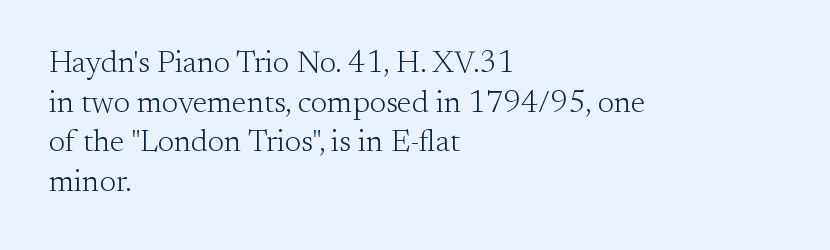
This sample has the flowing, uneven cadence of proportional lettering. The letters look calm and open, with moderate or lighter stems. Standard letterfit; no display-style spreading of the glyphs. The passage shown stacks its lines at a standard gap.
